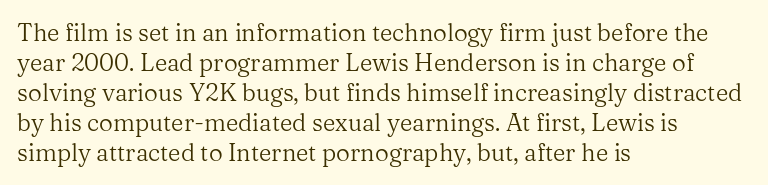
Q: Is the text bold? A: No.
Q: Is the text italic (slanted)? A: No, it is upright.
Q: Is the text underlined? A: No.
Q: How is the paragraph aligned? A: Left-aligned.
Q: Is the spacing between letters normal or unusually wide? A: Normal.
Q: Is the spacing between lines tight, normal or loose? A: Normal.
